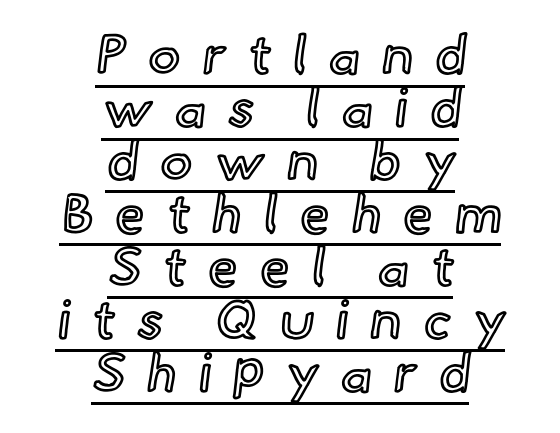
{"width": "normal", "x_height": "small", "monospaced": "no", "underline": "yes", "align": "center", "line_spacing": "tight", "line_spacing_ratio": 0.98, "letter_spacing": "wide", "letter_spacing_em": 0.4, "glyph_px": 54}
